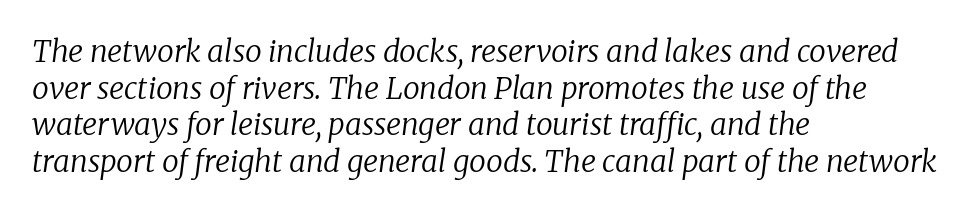
The image shows 30 px regular-weight serif type, italic (leaning right); set left-aligned, line spacing 1.22x, normal letter spacing, not underlined; low stroke contrast and a medium x-height.
